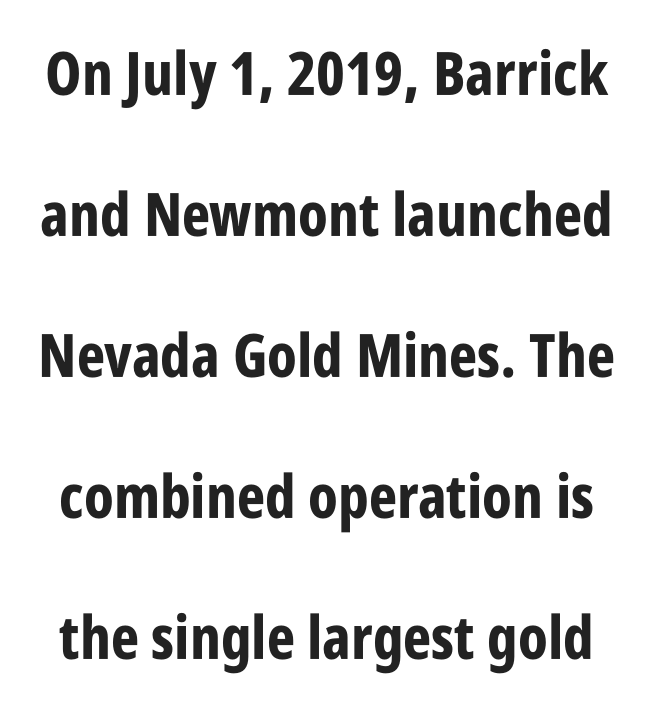
Emphasis by weight is at full strength: bold. The characters display no serif detailing; their extremities are plain. Any mark beneath the type? The region is blank. A typesetter would call this leading open, well beyond the default. Looks like regular typesetting: each glyph gets only the width it needs. Glyph-to-glyph distance matches everyday printed text.
